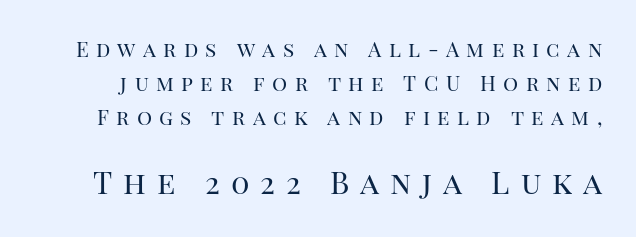
The image shows 31 px regular-weight serif type, upright; set normal line spacing (1.61x), unusually wide letter spacing (+0.35 em), not underlined; the second (bottom) block is 1.48x larger; high stroke contrast and a large x-height.
